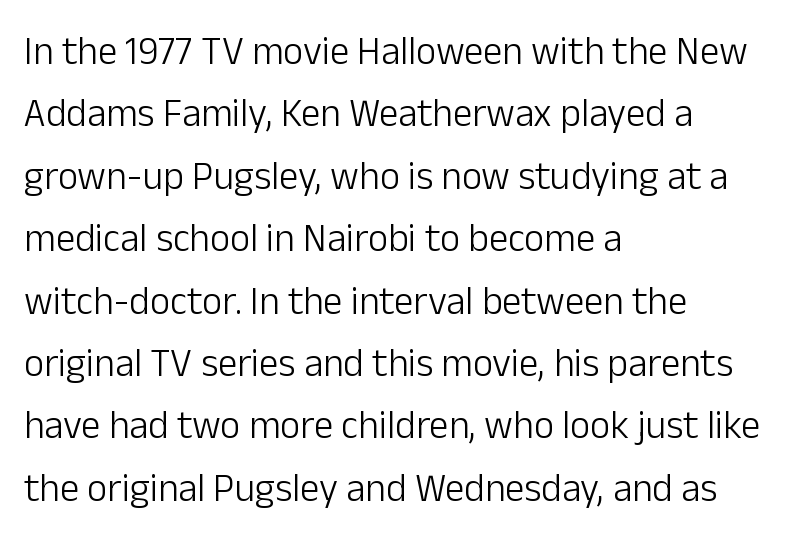
The image shows 39 px light sans-serif type, upright; set left-aligned, normal line spacing (1.6x), normal letter spacing, not underlined; low stroke contrast and a medium x-height.
